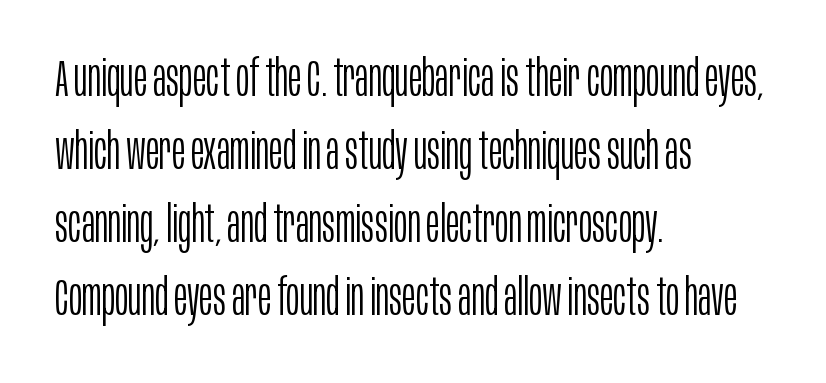
The image shows 51 px light, condensed sans-serif type, upright; set left-aligned, normal line spacing (1.43x), normal letter spacing, not underlined; low stroke contrast and a large x-height.
